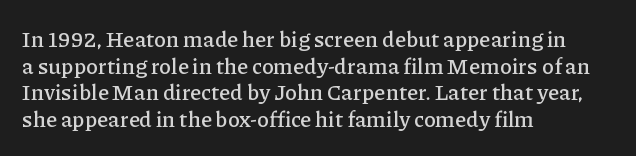
Q: Is the text italic (slanted)? A: No, it is upright.
Q: Is the text underlined? A: No.
Q: How is the paragraph aligned? A: Left-aligned.
Q: Is the spacing between letters normal or unusually wide? A: Normal.
